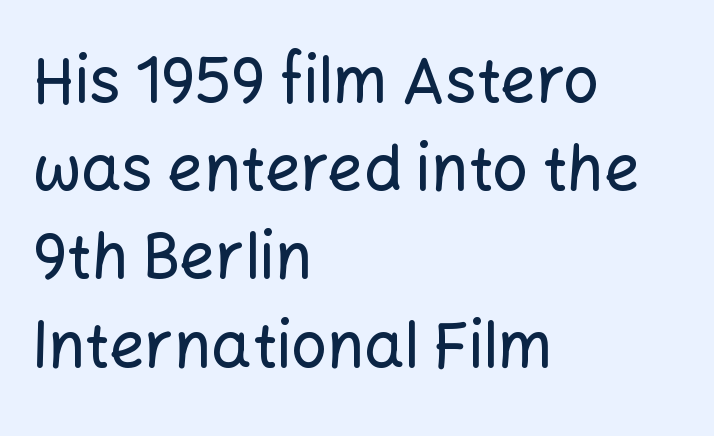
Q: Is the text italic (slanted)? A: No, it is upright.
Q: Is the typeface a serif or a sans-serif typeface? A: Sans-serif.
Q: Is the text underlined? A: No.
Q: How is the paragraph aligned? A: Left-aligned.
Q: Is the spacing between letters normal or unusually wide? A: Normal.
Q: Is the spacing between lines tight, normal or loose? A: Normal.
Q: Width (condensed, normal, or wide)? A: Normal.
Q: Stroke contrast? A: Low.
Q: x-height? A: Medium.
Q: Monospaced? A: No.
